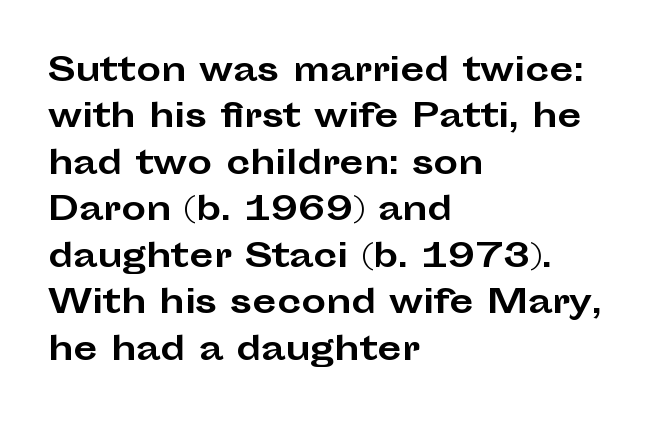
Q: Is the text bold? A: Yes.
Q: Is the text italic (slanted)? A: No, it is upright.
Q: Is the typeface a serif or a sans-serif typeface? A: Sans-serif.
Q: Is the text underlined? A: No.
Q: How is the paragraph aligned? A: Left-aligned.
Q: Is the spacing between letters normal or unusually wide? A: Normal.
Q: Is the spacing between lines tight, normal or loose? A: Normal.
Q: Width (condensed, normal, or wide)? A: Wide.
Q: Stroke contrast? A: Low.
Q: x-height? A: Medium.
Q: Monospaced? A: No.
